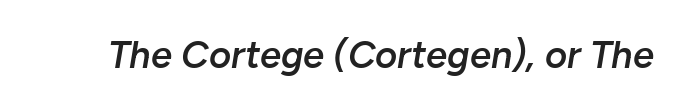
The image shows 38 px semibold type, italic (leaning right); set normal letter spacing, not underlined; low stroke contrast and a medium x-height.
